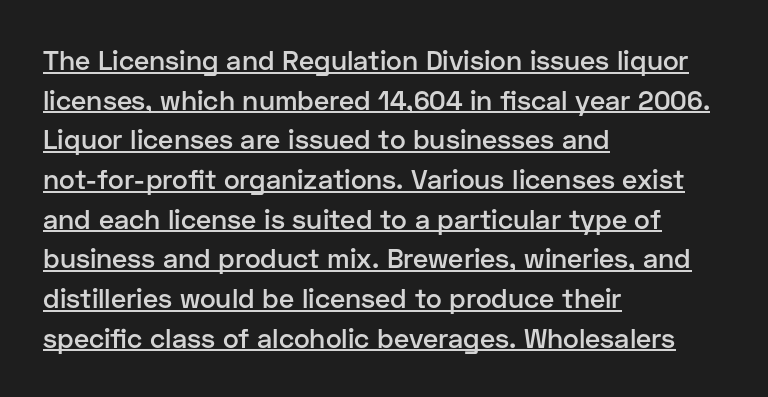
The image shows 27 px text type, upright; set left-aligned, normal line spacing (1.47x), normal letter spacing, underlined.
